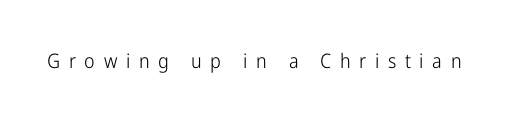
The image shows 20 px text type, upright; set unusually wide letter spacing (+0.43 em), not underlined.
